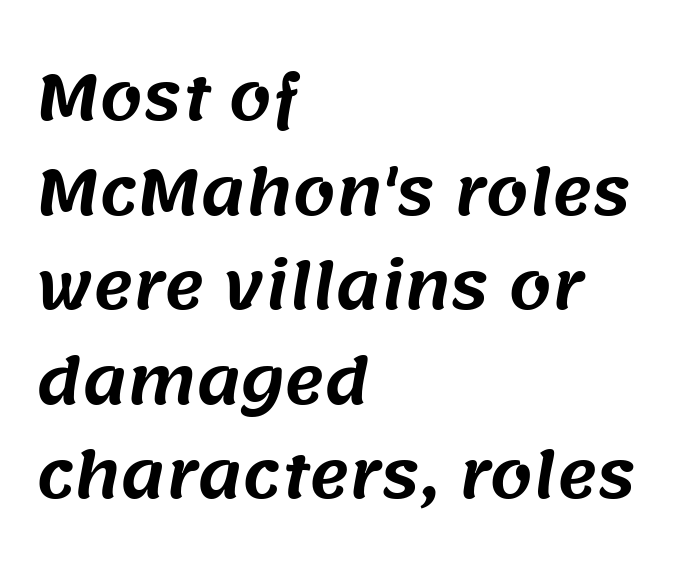
The image shows 61 px sans-serif type; set left-aligned, normal line spacing (1.55x), normal letter spacing, not underlined; medium stroke contrast and a large x-height.
